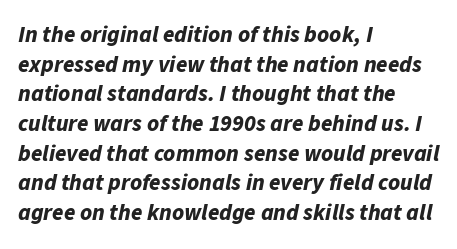
The image shows 23 px bold type, italic (leaning right); set left-aligned, normal line spacing (1.29x), normal letter spacing, not underlined.
